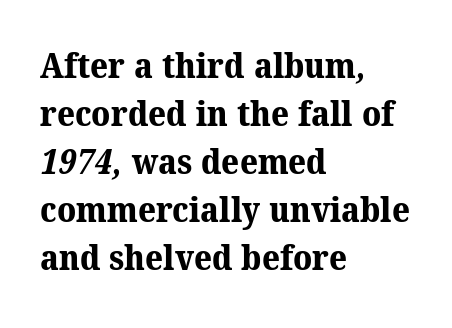
Q: Is the text bold? A: Yes.
Q: Is the typeface a serif or a sans-serif typeface? A: Serif.
Q: Is the text underlined? A: No.
Q: How is the paragraph aligned? A: Left-aligned.
Q: Is the spacing between letters normal or unusually wide? A: Normal.
Q: Is the spacing between lines tight, normal or loose? A: Normal.
Q: Width (condensed, normal, or wide)? A: Normal.
Q: Stroke contrast? A: Medium.
Q: x-height? A: Medium.
Q: Monospaced? A: No.
